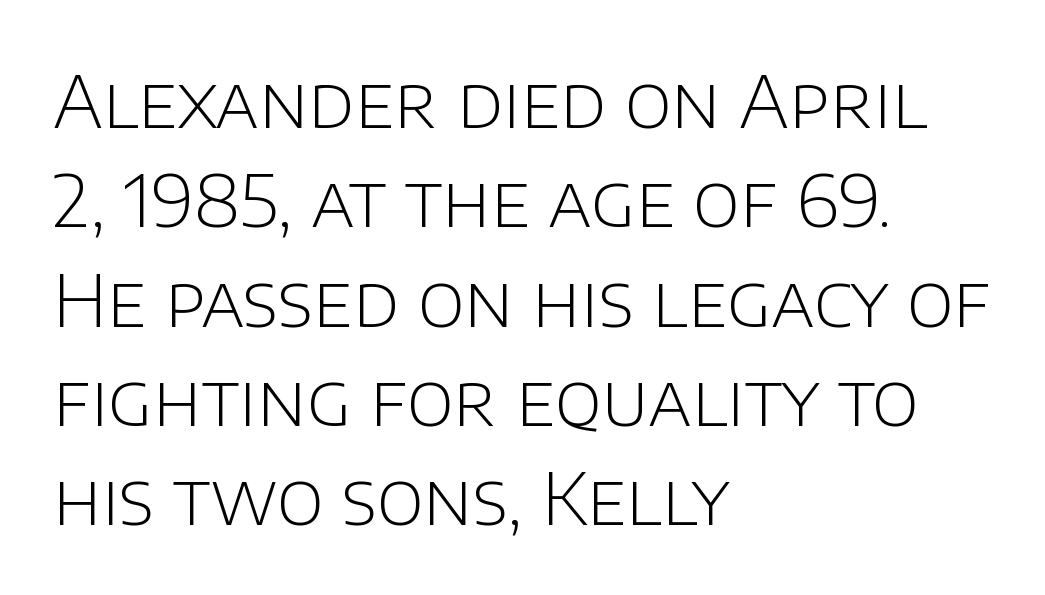
Q: Is the text bold? A: No.
Q: Is the text italic (slanted)? A: No, it is upright.
Q: Is the typeface a serif or a sans-serif typeface? A: Sans-serif.
Q: Is the text underlined? A: No.
Q: How is the paragraph aligned? A: Left-aligned.
Q: Is the spacing between letters normal or unusually wide? A: Normal.
Q: Is the spacing between lines tight, normal or loose? A: Normal.
Q: Width (condensed, normal, or wide)? A: Normal.
Q: Stroke contrast? A: Low.
Q: x-height? A: Large.
Q: Monospaced? A: No.
